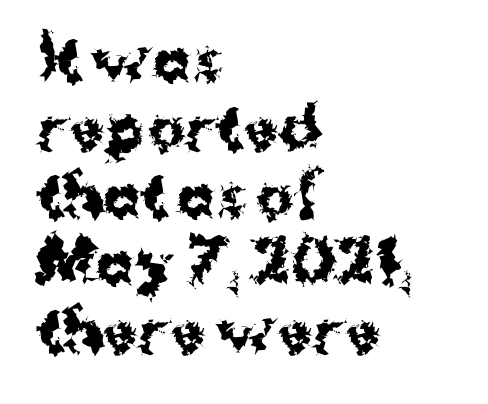
Caption: multi-line text, flush left, ragged right. Weight check: bold — yes, fully. Honestly, there is no underline to notice here at all. Spacing verdict: proportional, widths tailored to each character. Observe the ordinary spacing: letters are neighbours, not strangers. This is sans-serif lettering, the kind often seen on screens and signage.
